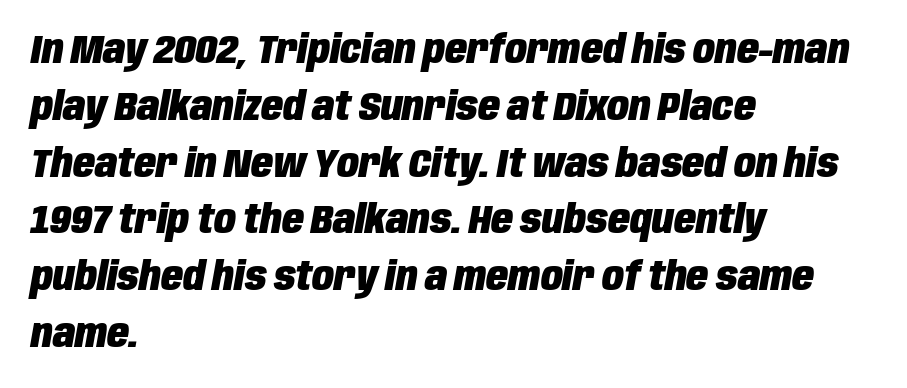
Notice how the stems are inclined rather than vertical — that's the hallmark of italics. Nobody drew a line under any word here. Successive baselines arrive at the customary interval. Line starts are locked; line ends wander.
